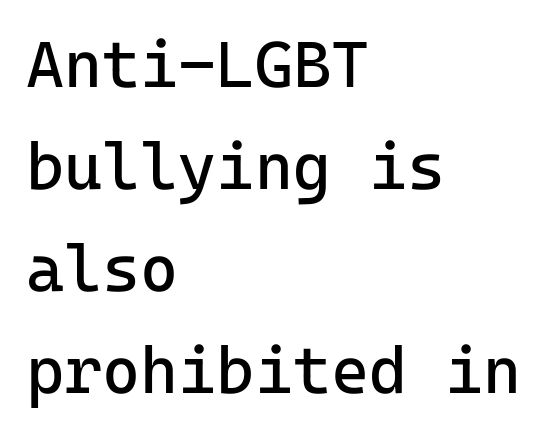
Q: Is the text bold? A: No.
Q: Is the text italic (slanted)? A: No, it is upright.
Q: Is the typeface a serif or a sans-serif typeface? A: Sans-serif.
Q: Is the text underlined? A: No.
Q: How is the paragraph aligned? A: Left-aligned.
Q: Is the spacing between letters normal or unusually wide? A: Normal.
Q: Is the spacing between lines tight, normal or loose? A: Normal.
Q: Width (condensed, normal, or wide)? A: Normal.
Q: Stroke contrast? A: Low.
Q: x-height? A: Medium.
Q: Monospaced? A: Yes.
